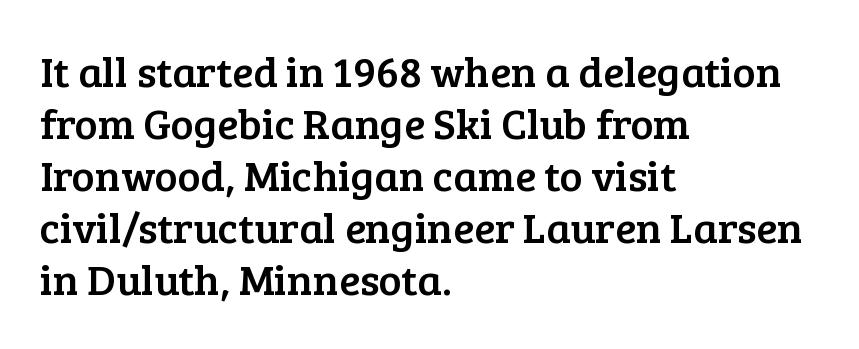
The image shows 43 px serif type, upright; set left-aligned, line spacing 1.21x, normal letter spacing, not underlined; low stroke contrast and a medium x-height.
